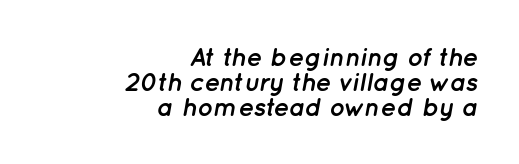
{"italic": "yes", "lean": "right", "slant_degrees": 12, "bold": "yes", "underline": "no", "align": "right", "line_spacing": "tight", "line_spacing_ratio": 0.97, "letter_spacing": "normal", "letter_spacing_em": 0.0, "glyph_px": 26}
